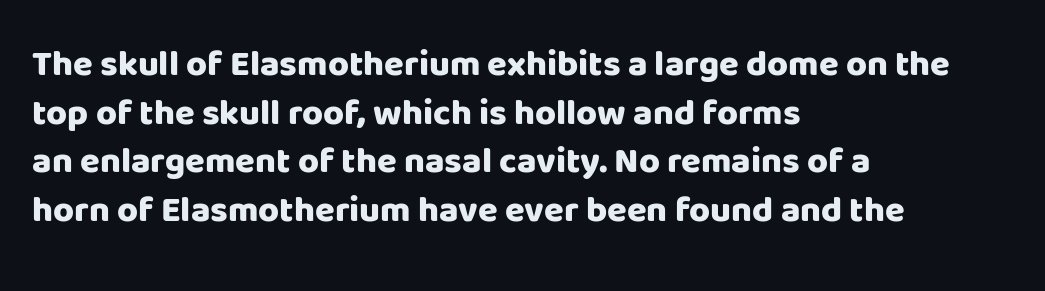
The image shows 36 px heavy sans-serif type, upright; set left-aligned, normal line spacing (1.35x), normal letter spacing, not underlined; low stroke contrast and a large x-height.
